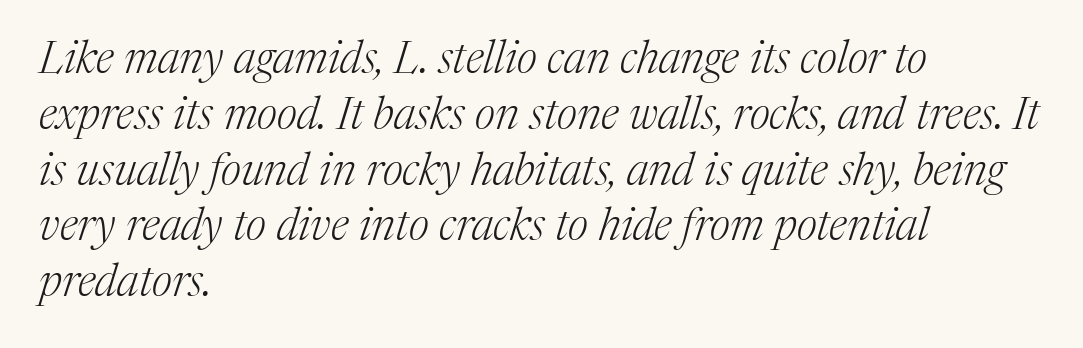
The image shows 45 px light serif type, italic (leaning right); set left-aligned, line spacing 1.24x, normal letter spacing, not underlined; medium stroke contrast and a medium x-height.
